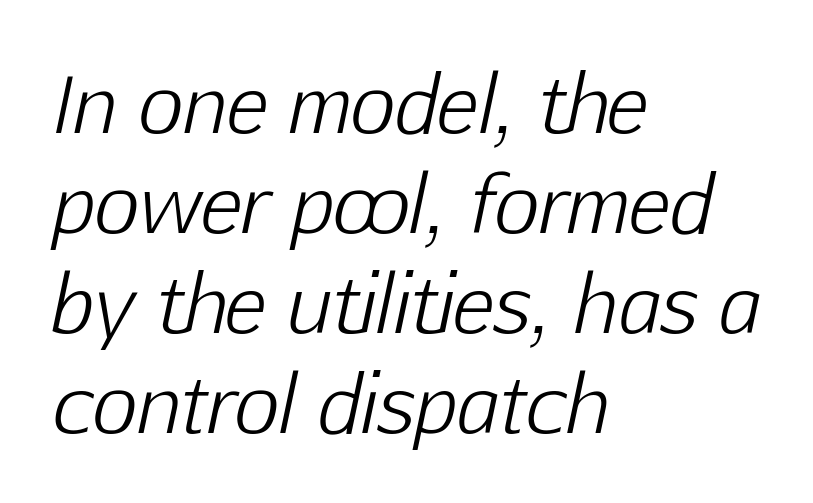
The image shows 78 px light type, italic (leaning right); set left-aligned, normal line spacing (1.28x), normal letter spacing, not underlined; low stroke contrast and a medium x-height.
